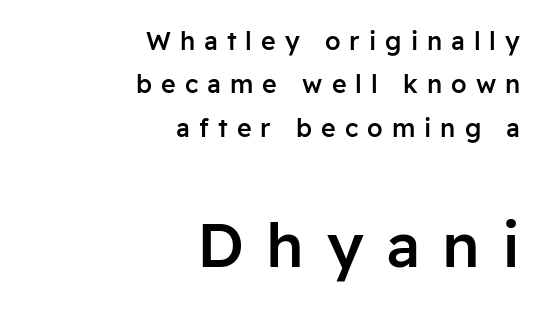
The image shows 62 px semibold sans-serif type, upright; set right-aligned, line spacing 1.74x, unusually wide letter spacing (+0.36 em), not underlined; the second (bottom) block is 2.48x larger; low stroke contrast and a medium x-height.
